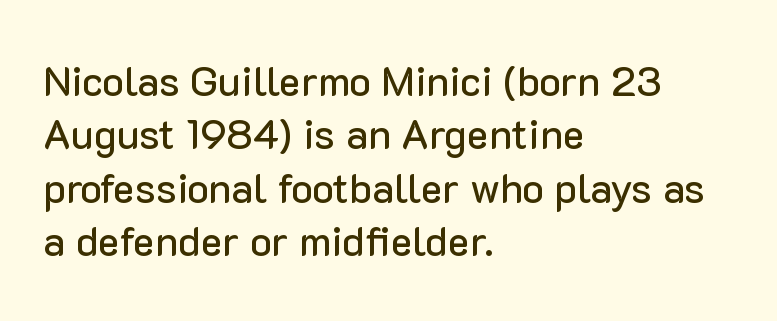
The image shows 41 px sans-serif type, upright; set left-aligned, normal line spacing (1.3x), normal letter spacing, not underlined; low stroke contrast and a medium x-height.
